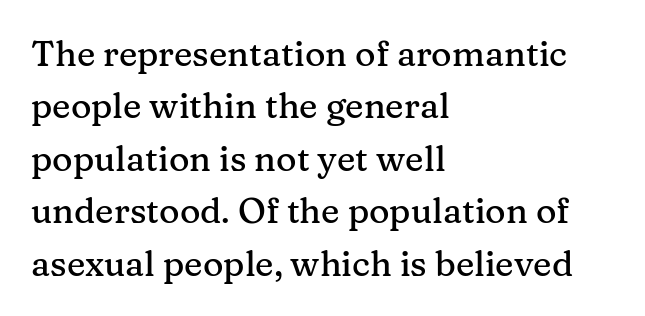
{"serif": "yes", "italic": "no", "width": "normal", "stroke_contrast": "medium", "x_height": "medium", "monospaced": "no", "underline": "no", "align": "left", "line_spacing": "normal", "line_spacing_ratio": 1.5, "letter_spacing": "normal", "letter_spacing_em": 0.0, "glyph_px": 35}
